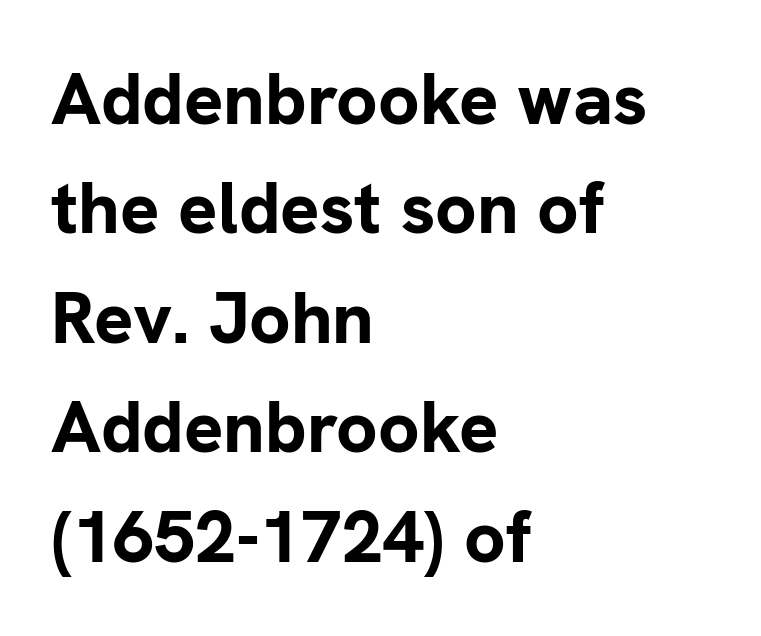
The compositor pushed each line to the left boundary. This sample keeps an unexceptional amount of space between lines. In terms of letterspacing, this is plain default setting. The letters advance in unequal steps, a hallmark of proportional type. The area under the type is left untouched. Each letter's strokes conclude bluntly, with no projecting serifs.
